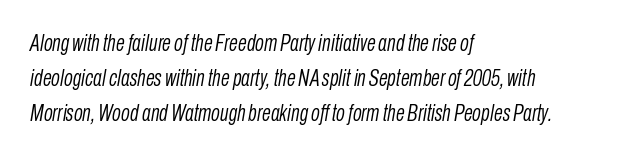
{"italic": "yes", "lean": "right", "slant_degrees": 10, "bold": "no", "underline": "no", "align": "left", "line_spacing": "normal", "line_spacing_ratio": 1.53, "letter_spacing": "normal", "letter_spacing_em": 0.0, "glyph_px": 23}
